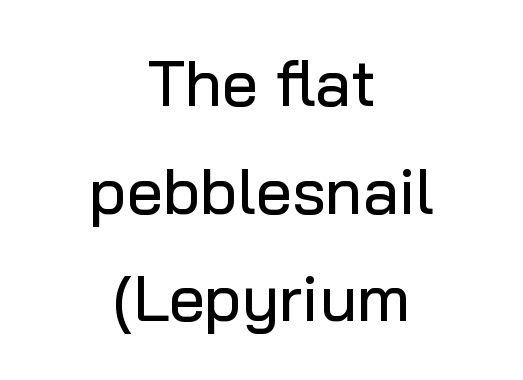
Q: Is the text italic (slanted)? A: No, it is upright.
Q: Is the typeface a serif or a sans-serif typeface? A: Sans-serif.
Q: Is the text underlined? A: No.
Q: How is the paragraph aligned? A: Centered.
Q: Is the spacing between letters normal or unusually wide? A: Normal.
Q: Is the spacing between lines tight, normal or loose? A: Normal.
Q: Width (condensed, normal, or wide)? A: Normal.
Q: Stroke contrast? A: Low.
Q: x-height? A: Medium.
Q: Monospaced? A: No.
